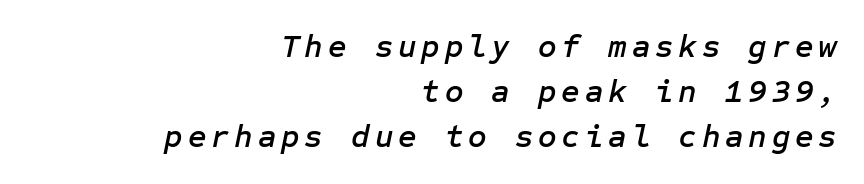
Q: Is the text italic (slanted)? A: Yes, it leans right by about 12 degrees.
Q: Is the text underlined? A: No.
Q: How is the paragraph aligned? A: Right-aligned.
Q: Is the spacing between lines tight, normal or loose? A: Normal.
Q: Width (condensed, normal, or wide)? A: Normal.
Q: Stroke contrast? A: Low.
Q: x-height? A: Medium.
